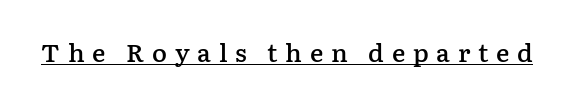
The specimen includes a rule beneath the text block's lines. Here the glyphs are tracked loosely, breaking word shapes into spaced letters. Rendered with straight, roman letterforms. The typesetting leans somewhat heavy: a semibold.
